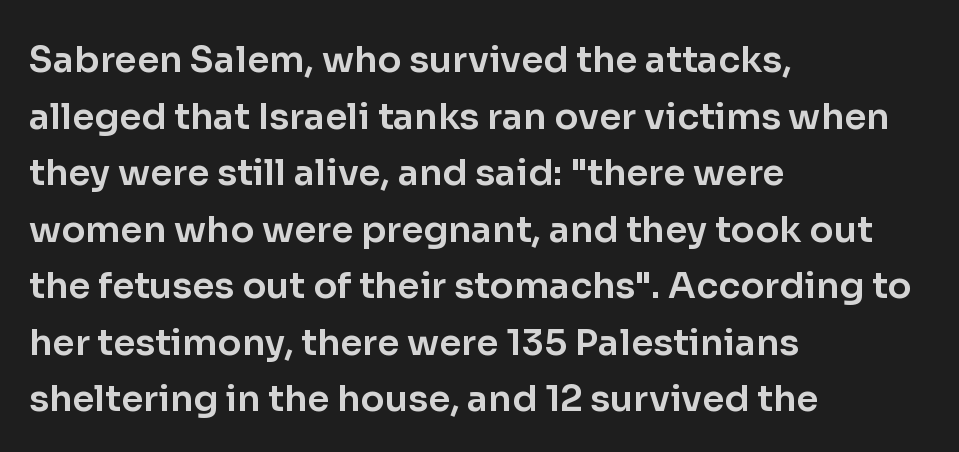
{"serif": "no", "italic": "no", "width": "normal", "stroke_contrast": "low", "x_height": "medium", "monospaced": "no", "underline": "no", "align": "left", "line_spacing": "normal", "line_spacing_ratio": 1.57, "letter_spacing": "normal", "letter_spacing_em": 0.0, "glyph_px": 36}
